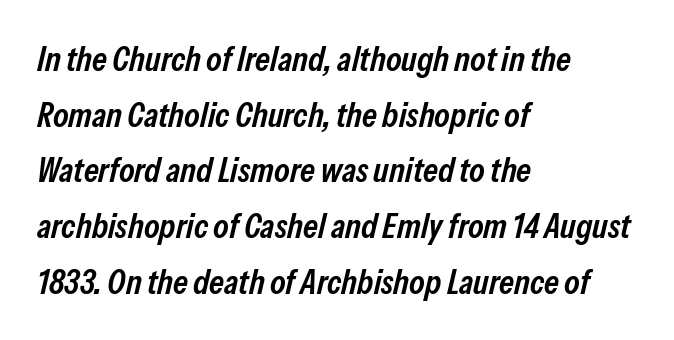
{"italic": "yes", "lean": "right", "slant_degrees": 13, "bold": "semi", "weight": "semibold", "width": "condensed", "stroke_contrast": "low", "x_height": "medium", "monospaced": "no", "underline": "no", "align": "left", "line_spacing": "normal", "line_spacing_ratio": 1.59, "letter_spacing": "normal", "letter_spacing_em": 0.0, "glyph_px": 35}
